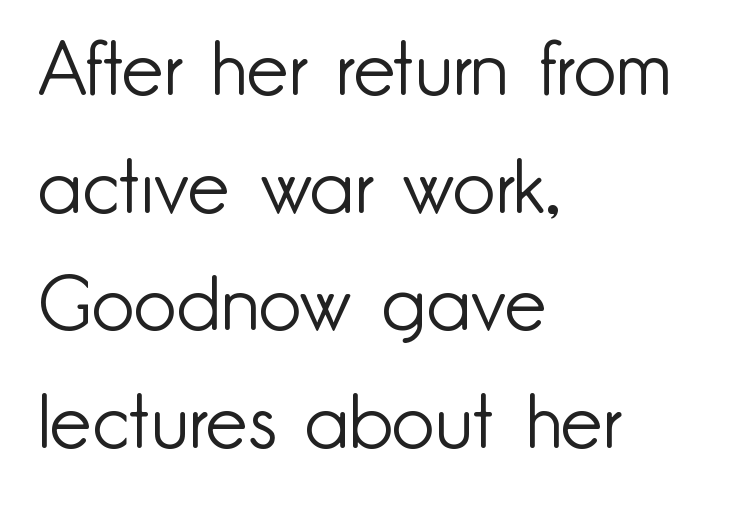
{"serif": "no", "italic": "no", "bold": "no", "weight": "light", "width": "normal", "stroke_contrast": "low", "x_height": "small", "monospaced": "no", "underline": "no", "align": "left", "line_spacing": "normal", "line_spacing_ratio": 1.57, "letter_spacing": "normal", "letter_spacing_em": 0.0, "glyph_px": 75}
